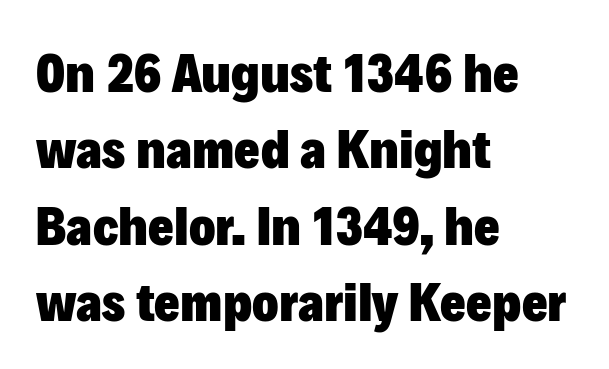
The image shows 55 px heavy sans-serif type, upright; set left-aligned, normal line spacing (1.39x), normal letter spacing, not underlined; low stroke contrast and a medium x-height.
